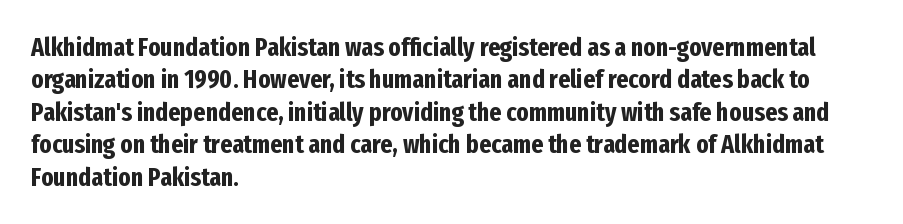
The image shows 26 px bold type, upright; set left-aligned, normal line spacing (1.25x), normal letter spacing, not underlined.
